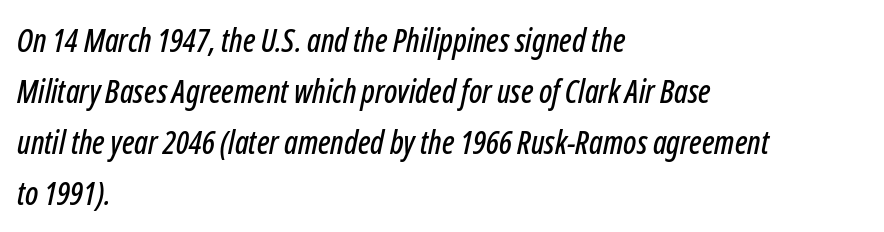
The lines are quadded left. Check under the words: just untouched page. Is there much room between lines? A standard amount, neither cramped nor airy. Between one letter and the next there's only the usual sliver of space. Varying glyph widths throughout — classic text-font behaviour. Characters are canted at an angle relative to the baseline's perpendicular.
